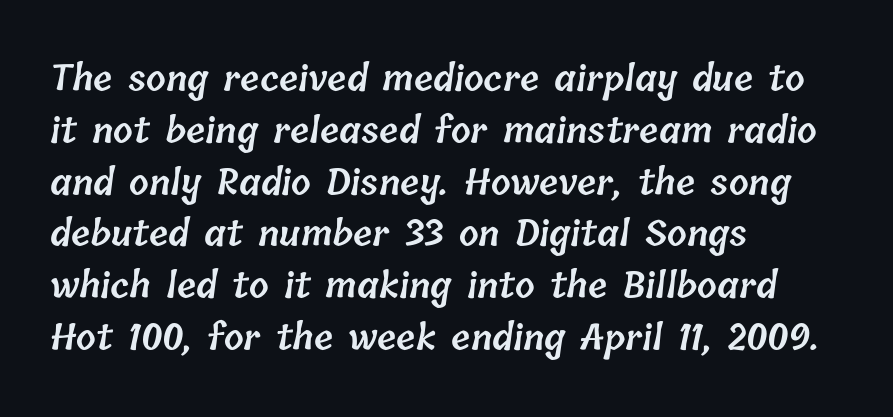
The image shows 35 px semibold type; set left-aligned, normal line spacing (1.48x), normal letter spacing, not underlined; low stroke contrast and a medium x-height.
